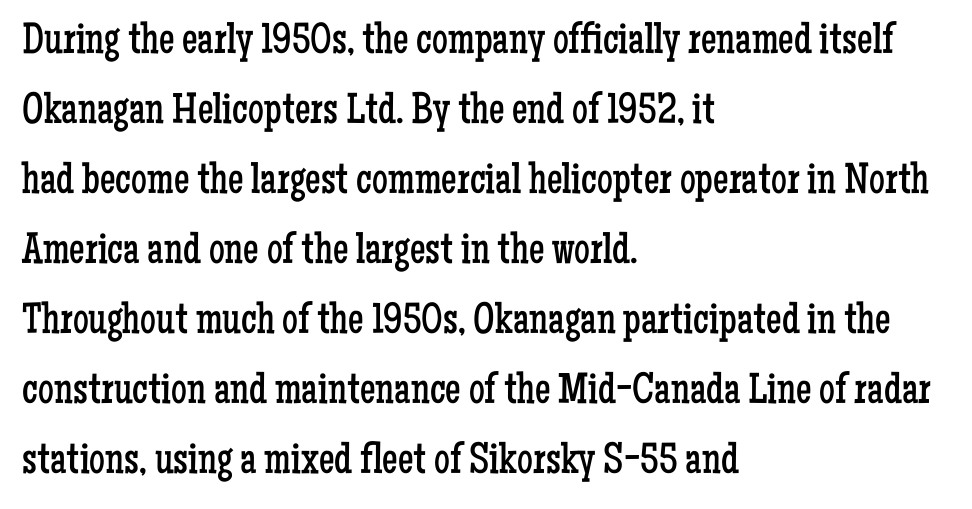
A clean baseline with only descenders dipping below it. Teacher's note: observe the even left margin — that is flush-left alignment. The lettering holds an erect, upright posture throughout. Vertical stems look standard width or narrower in stroke.
